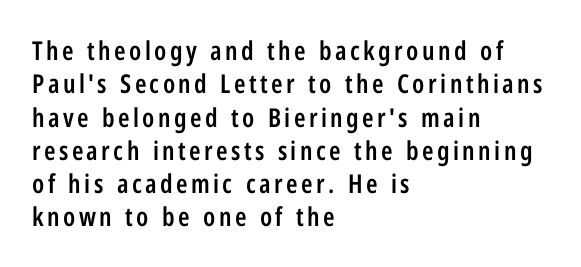
The image shows 26 px text type, upright; set left-aligned, normal line spacing (1.28x), not underlined.
